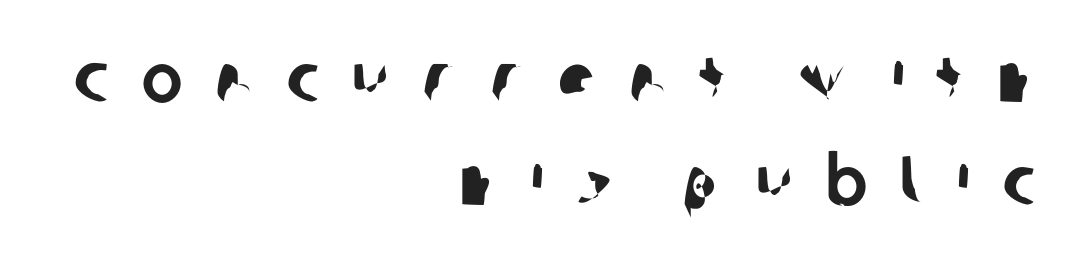
The image shows 69 px sans-serif type; set right-aligned, normal line spacing (1.49x), unusually wide letter spacing (+0.47 em), not underlined; low stroke contrast and a large x-height.
